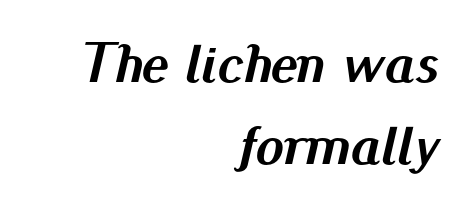
{"italic": "yes", "lean": "right", "slant_degrees": 13, "bold": "yes", "weight": "semibold", "width": "normal", "stroke_contrast": "medium", "x_height": "small", "monospaced": "no", "underline": "no", "align": "right", "line_spacing": "normal", "line_spacing_ratio": 1.44, "letter_spacing": "normal", "letter_spacing_em": 0.0, "glyph_px": 57}
